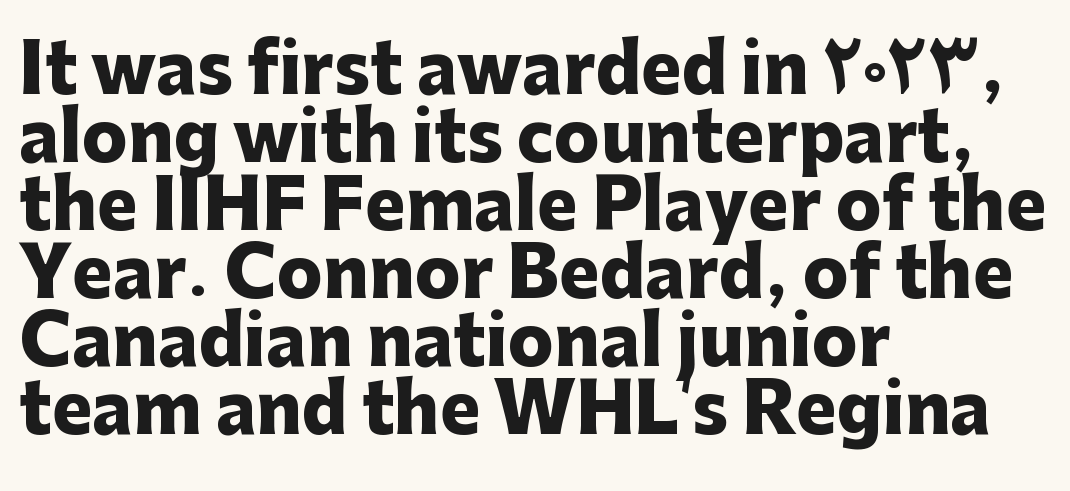
Q: Is the text bold? A: Yes.
Q: Is the text italic (slanted)? A: No, it is upright.
Q: Is the typeface a serif or a sans-serif typeface? A: Sans-serif.
Q: Is the text underlined? A: No.
Q: How is the paragraph aligned? A: Left-aligned.
Q: Is the spacing between letters normal or unusually wide? A: Normal.
Q: Is the spacing between lines tight, normal or loose? A: Tight.
Q: Width (condensed, normal, or wide)? A: Normal.
Q: Stroke contrast? A: Low.
Q: x-height? A: Medium.
Q: Monospaced? A: No.
